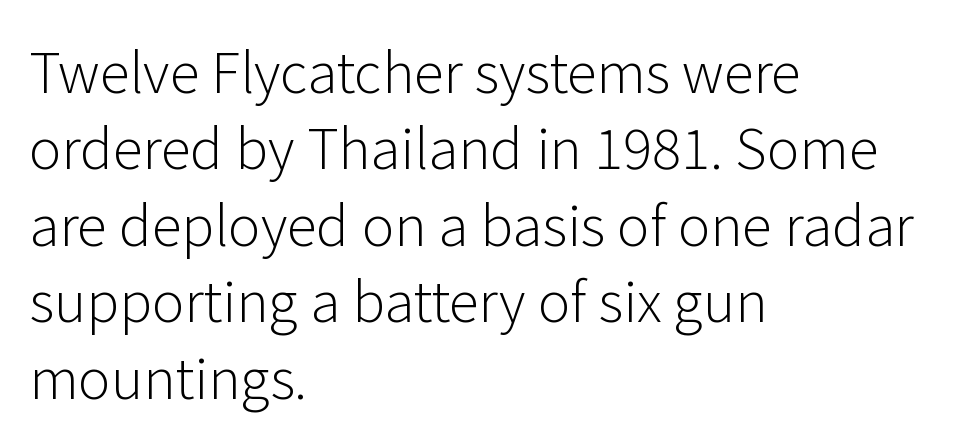
{"serif": "no", "italic": "no", "bold": "no", "weight": "light", "width": "normal", "stroke_contrast": "low", "x_height": "medium", "monospaced": "no", "underline": "no", "align": "left", "line_spacing": "normal", "line_spacing_ratio": 1.39, "letter_spacing": "normal", "letter_spacing_em": 0.0, "glyph_px": 55}
